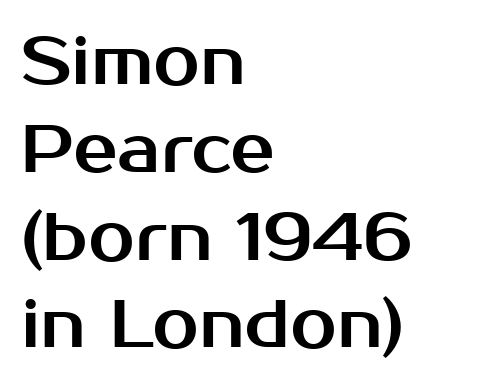
Q: Is the text italic (slanted)? A: No, it is upright.
Q: Is the typeface a serif or a sans-serif typeface? A: Sans-serif.
Q: Is the text underlined? A: No.
Q: How is the paragraph aligned? A: Left-aligned.
Q: Is the spacing between letters normal or unusually wide? A: Normal.
Q: Is the spacing between lines tight, normal or loose? A: Normal.
Q: Width (condensed, normal, or wide)? A: Normal.
Q: Stroke contrast? A: Medium.
Q: x-height? A: Medium.
Q: Monospaced? A: No.
